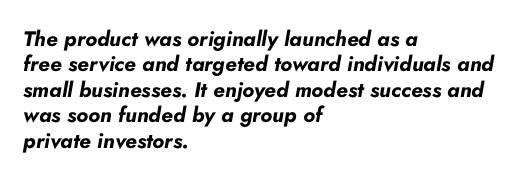
Q: Is the text bold? A: Yes.
Q: Is the text italic (slanted)? A: Yes, it leans right by about 10 degrees.
Q: Is the text underlined? A: No.
Q: How is the paragraph aligned? A: Left-aligned.
Q: Is the spacing between letters normal or unusually wide? A: Normal.
